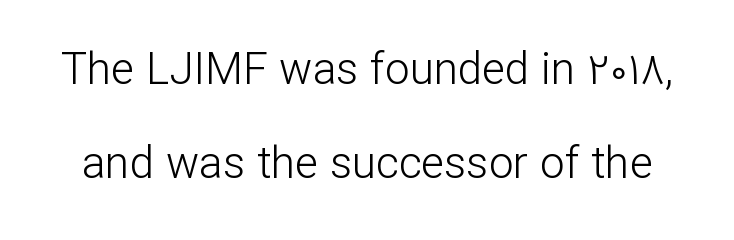
{"serif": "no", "italic": "no", "bold": "no", "weight": "light", "width": "normal", "stroke_contrast": "low", "x_height": "medium", "monospaced": "no", "underline": "no", "line_spacing": "loose", "line_spacing_ratio": 2.13, "letter_spacing": "normal", "letter_spacing_em": 0.0, "glyph_px": 44}
